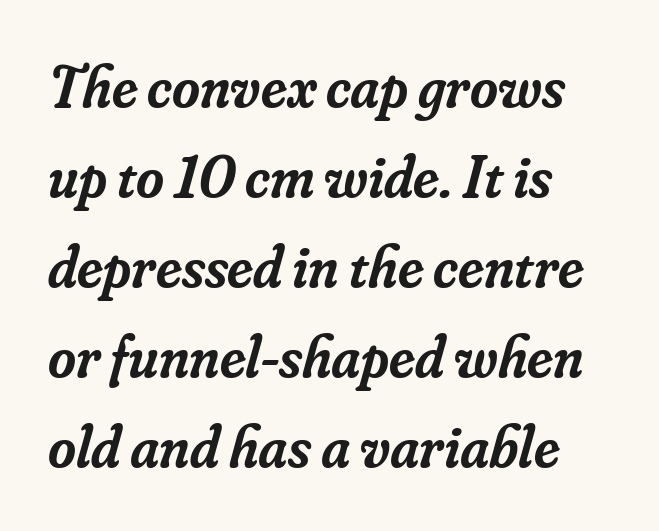
The image shows 60 px semibold serif type, italic (leaning right); set left-aligned, normal line spacing (1.5x), normal letter spacing, not underlined; low stroke contrast and a small x-height.
